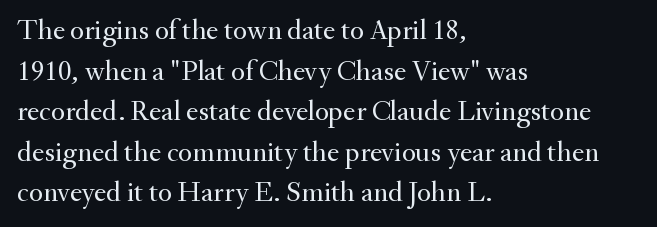
Q: Is the text bold? A: No.
Q: Is the text italic (slanted)? A: No, it is upright.
Q: Is the typeface a serif or a sans-serif typeface? A: Serif.
Q: Is the text underlined? A: No.
Q: How is the paragraph aligned? A: Left-aligned.
Q: Is the spacing between letters normal or unusually wide? A: Normal.
Q: Is the spacing between lines tight, normal or loose? A: Normal.
Q: Width (condensed, normal, or wide)? A: Normal.
Q: Stroke contrast? A: Medium.
Q: x-height? A: Small.
Q: Monospaced? A: No.
